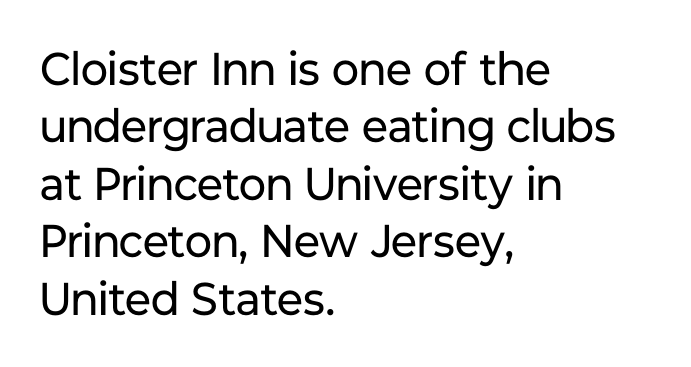
The image shows 46 px regular-weight sans-serif type, upright; set left-aligned, normal line spacing (1.25x), normal letter spacing, not underlined; low stroke contrast and a medium x-height.
